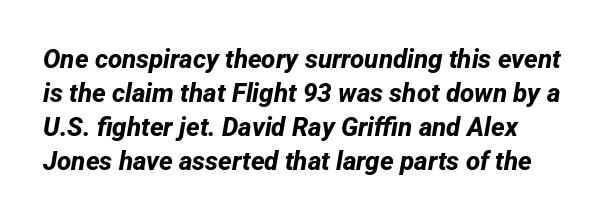
The image shows 26 px bold type; set normal line spacing (1.31x), normal letter spacing, not underlined.
